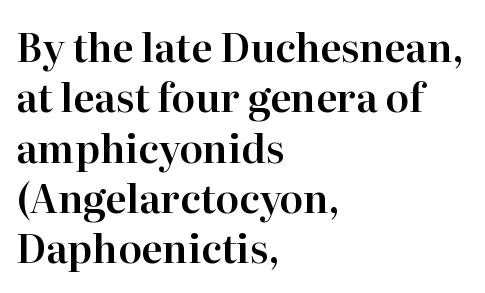
{"serif": "yes", "italic": "no", "width": "normal", "stroke_contrast": "high", "x_height": "medium", "monospaced": "no", "underline": "no", "align": "left", "line_spacing": "normal", "line_spacing_ratio": 1.29, "letter_spacing": "normal", "letter_spacing_em": 0.0, "glyph_px": 39}
